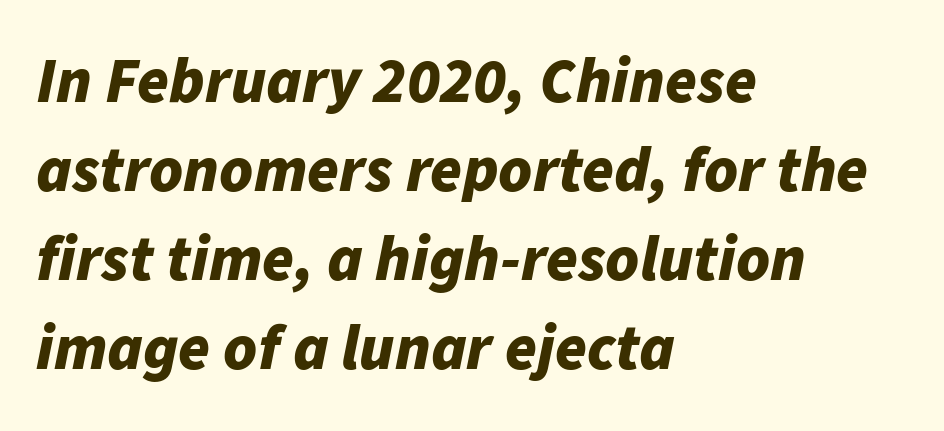
Every row of glyphs begins at an identical x-position on the left. A typesetter would call this zero additional tracking. Designer's note — italics engaged. The rendering uses a bold face; every stroke is thick and dark. A clean baseline with only descenders dipping below it. The face used here is proportionally spaced, like ordinary book or web type.
